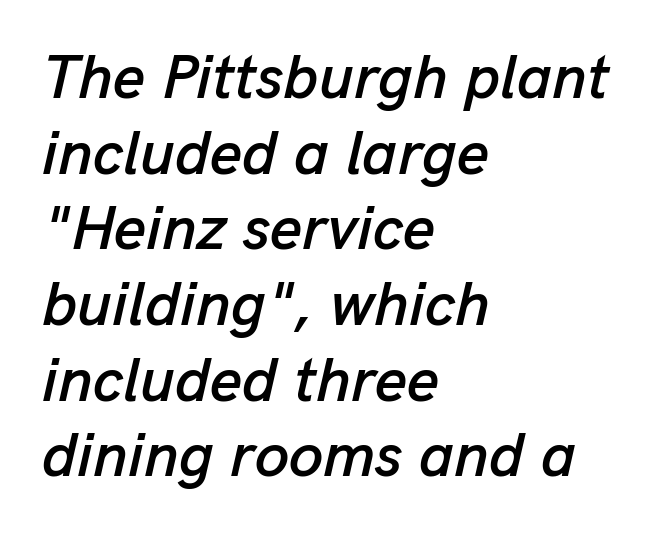
Q: Is the text italic (slanted)? A: Yes, it leans right by about 13 degrees.
Q: Is the text underlined? A: No.
Q: How is the paragraph aligned? A: Left-aligned.
Q: Is the spacing between letters normal or unusually wide? A: Normal.
Q: Width (condensed, normal, or wide)? A: Normal.
Q: Stroke contrast? A: Low.
Q: x-height? A: Medium.
Q: Monospaced? A: No.
